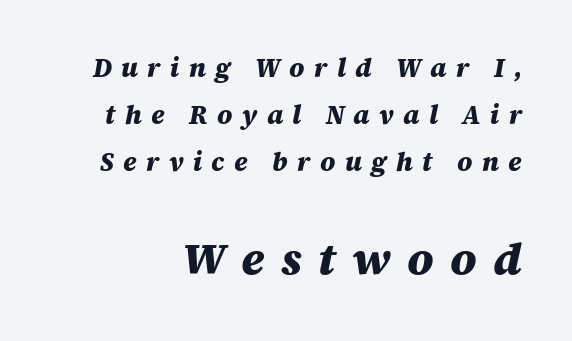
{"italic": "yes", "lean": "right", "slant_degrees": 12, "bold": "yes", "weight": "heavy", "width": "normal", "stroke_contrast": "medium", "x_height": "large", "monospaced": "no", "underline": "no", "line_spacing_ratio": 1.81, "letter_spacing": "wide", "letter_spacing_em": 0.36, "larger_block": "second", "size_ratio": 1.73, "glyph_px": 45}
